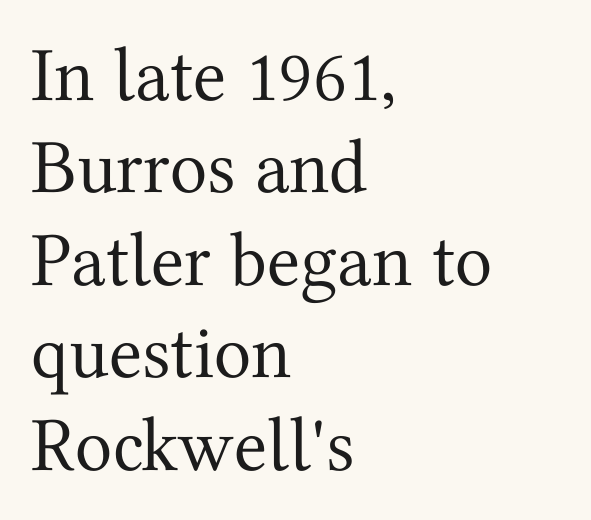
The image shows 77 px regular-weight serif type, upright; set left-aligned, line spacing 1.2x, normal letter spacing, not underlined; medium stroke contrast and a medium x-height.
